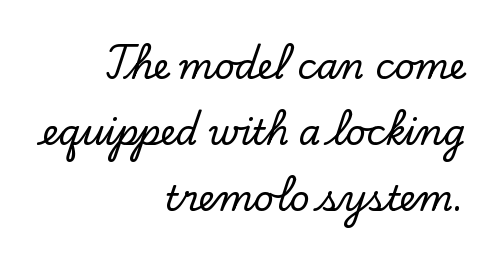
The image shows 35 px serif type; set right-aligned, line spacing 1.88x, normal letter spacing, not underlined; low stroke contrast and a small x-height.
